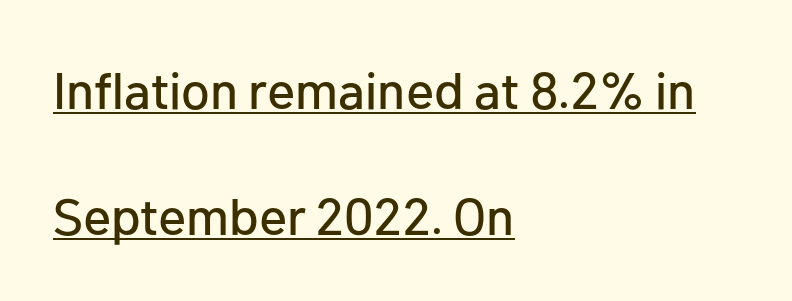
Q: Is the text italic (slanted)? A: No, it is upright.
Q: Is the typeface a serif or a sans-serif typeface? A: Sans-serif.
Q: Is the text underlined? A: Yes.
Q: How is the paragraph aligned? A: Left-aligned.
Q: Is the spacing between letters normal or unusually wide? A: Normal.
Q: Is the spacing between lines tight, normal or loose? A: Loose.
Q: Width (condensed, normal, or wide)? A: Normal.
Q: Stroke contrast? A: Low.
Q: x-height? A: Medium.
Q: Monospaced? A: No.
